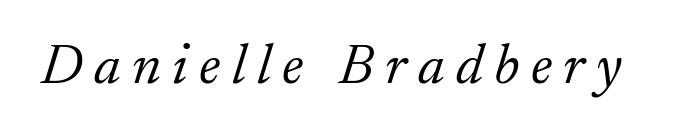
The image shows 57 px light serif type, italic (leaning right); set unusually wide letter spacing (+0.2 em), not underlined; low stroke contrast and a small x-height.
